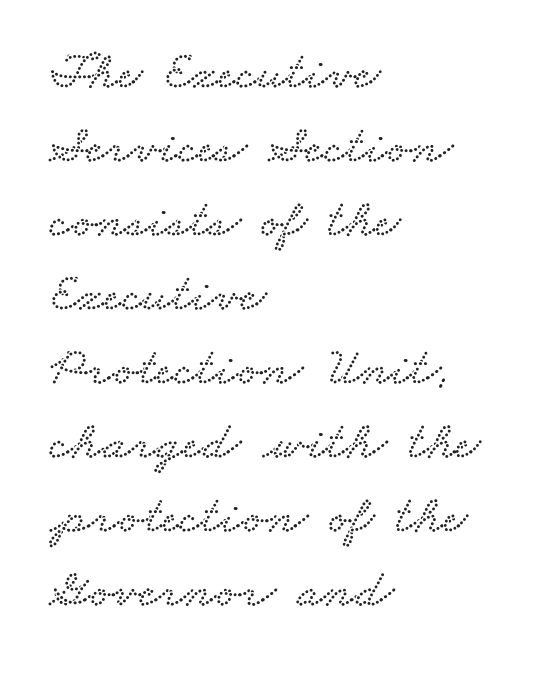
The image shows 54 px wide serif type; set left-aligned, normal line spacing (1.37x), normal letter spacing, not underlined; low stroke contrast and a small x-height.
